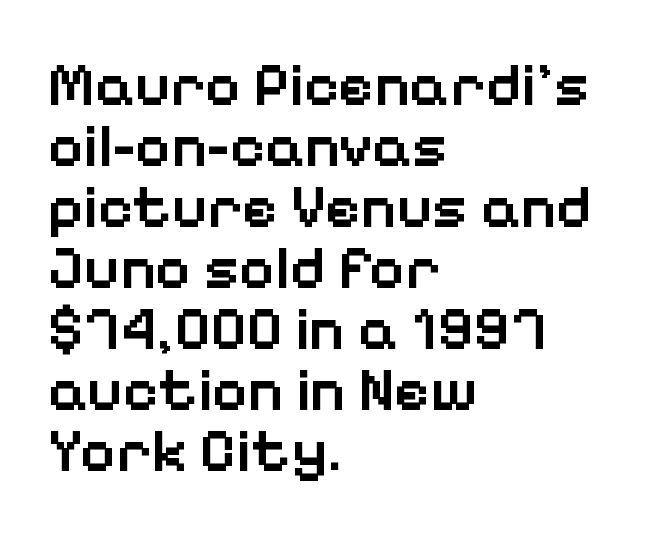
Q: Is the text bold? A: Semi-bold.
Q: Is the text italic (slanted)? A: No, it is upright.
Q: Is the typeface a serif or a sans-serif typeface? A: Sans-serif.
Q: Is the text underlined? A: No.
Q: How is the paragraph aligned? A: Left-aligned.
Q: Is the spacing between letters normal or unusually wide? A: Normal.
Q: Is the spacing between lines tight, normal or loose? A: Tight.
Q: Width (condensed, normal, or wide)? A: Normal.
Q: Stroke contrast? A: Low.
Q: x-height? A: Medium.
Q: Monospaced? A: No.
